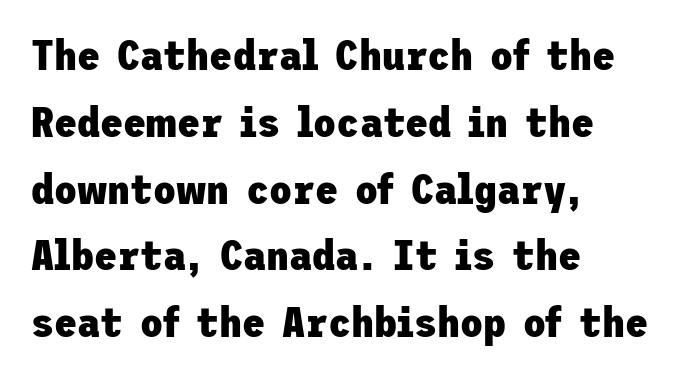
Q: Is the text bold? A: Yes.
Q: Is the text italic (slanted)? A: No, it is upright.
Q: Is the typeface a serif or a sans-serif typeface? A: Sans-serif.
Q: Is the text underlined? A: No.
Q: How is the paragraph aligned? A: Left-aligned.
Q: Is the spacing between letters normal or unusually wide? A: Normal.
Q: Is the spacing between lines tight, normal or loose? A: Normal.
Q: Width (condensed, normal, or wide)? A: Normal.
Q: Stroke contrast? A: Low.
Q: x-height? A: Medium.
